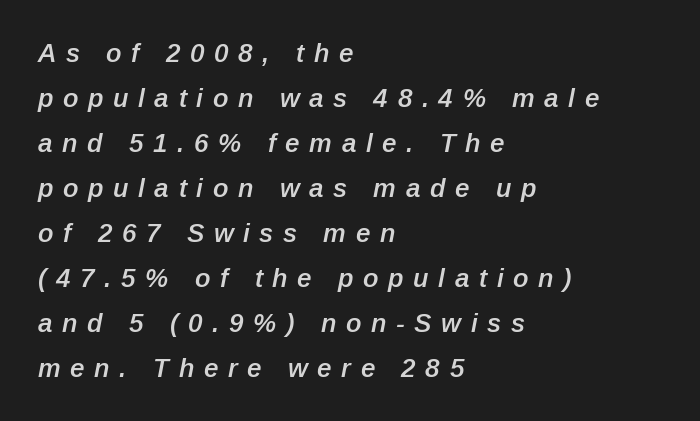
The glyphs have the mass of a demibold cut, below bold. Glyph-to-glyph distance is far greater than everyday printed text. Only glyphs here, with clear space below each row. One-word summary of the alignment: left. The axis of the letterforms is tilted away from vertical.
